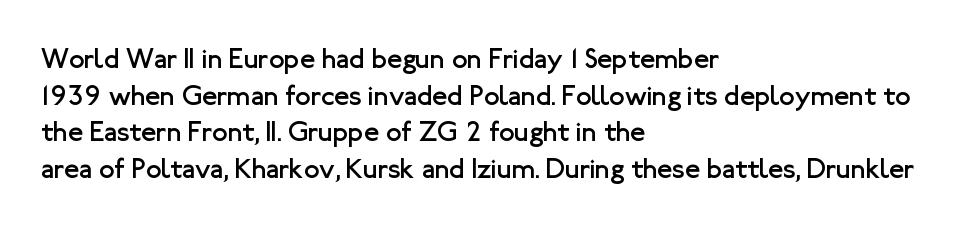
The image shows 28 px regular-weight sans-serif type, upright; set left-aligned, normal line spacing (1.31x), normal letter spacing, not underlined; low stroke contrast and a medium x-height.
